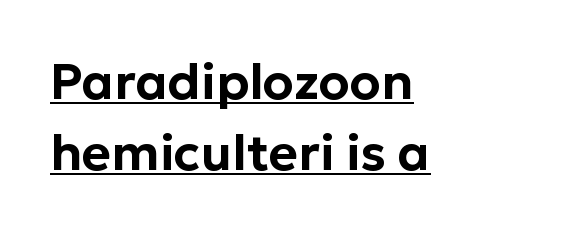
The lines in this sample share a left origin and differ only in where they stop. Proportional: the letters do not fall into vertical columns. Does extra space separate the letters? No, they use regular spacing. Note: no serifs on the glyphs.
